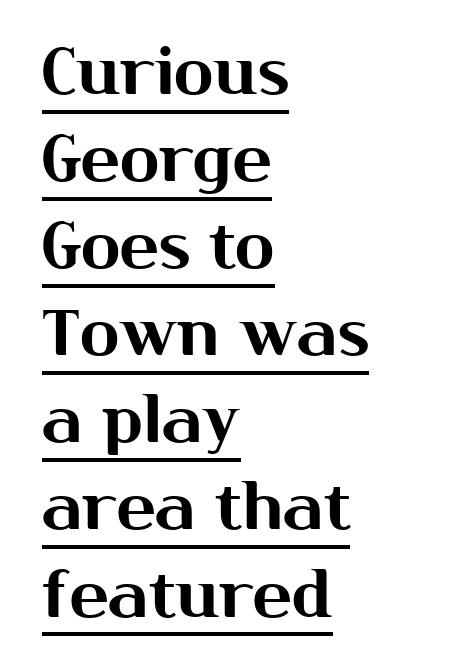
The image shows 65 px sans-serif type, upright; set left-aligned, normal line spacing (1.34x), normal letter spacing, underlined; medium stroke contrast and a medium x-height.
